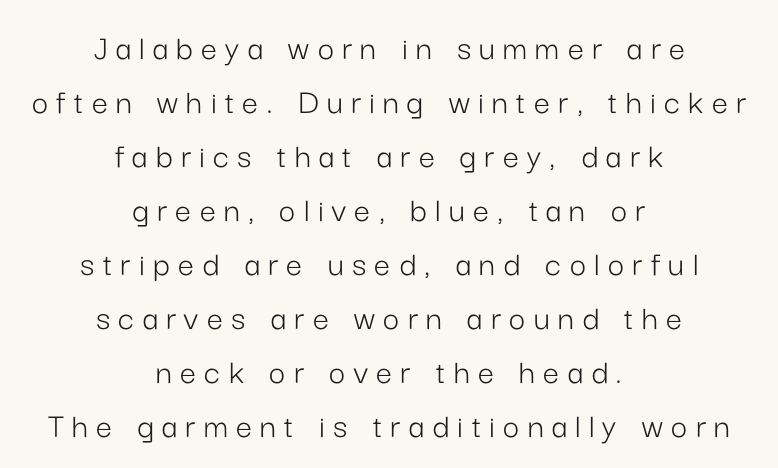
The image shows 36 px light sans-serif type, upright; set centered, normal line spacing (1.5x), unusually wide letter spacing (+0.23 em), not underlined; low stroke contrast and a medium x-height.
